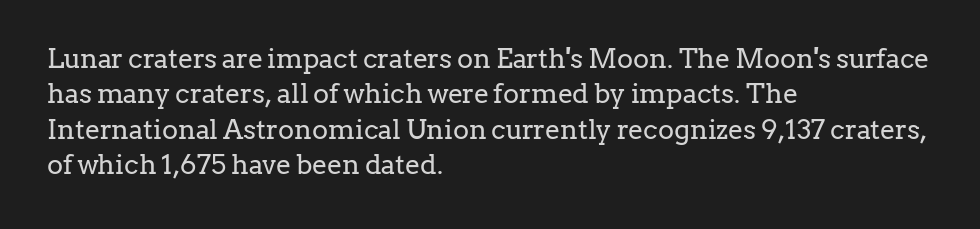
Q: Is the text bold? A: No.
Q: Is the text italic (slanted)? A: No, it is upright.
Q: Is the text underlined? A: No.
Q: How is the paragraph aligned? A: Left-aligned.
Q: Is the spacing between letters normal or unusually wide? A: Normal.
Q: Is the spacing between lines tight, normal or loose? A: Normal.
